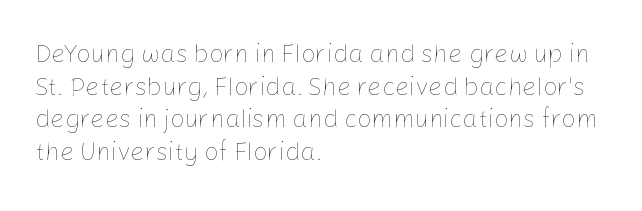
Q: Is the text bold? A: No.
Q: Is the text italic (slanted)? A: No, it is upright.
Q: Is the text underlined? A: No.
Q: How is the paragraph aligned? A: Left-aligned.
Q: Is the spacing between letters normal or unusually wide? A: Normal.
Q: Is the spacing between lines tight, normal or loose? A: Normal.
